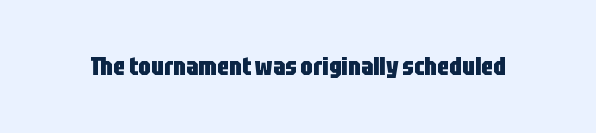
{"italic": "no", "bold": "yes", "underline": "no", "letter_spacing": "normal", "letter_spacing_em": 0.0, "glyph_px": 25}
